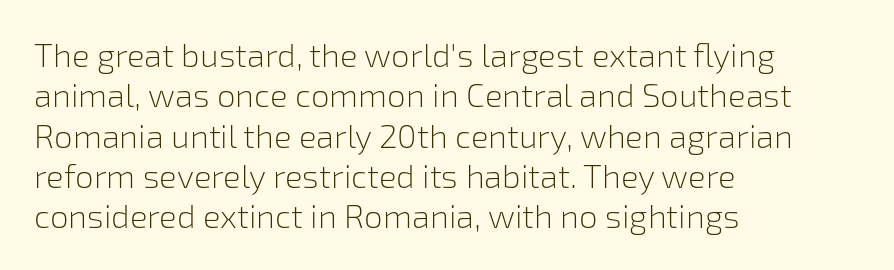
Which margin do the lines hug? The left one — the right edge is uneven. Rendered with straight, roman letterforms. The letters advance in unequal steps, a hallmark of proportional type. The type is set solid horizontally, with unmodified tracking.
